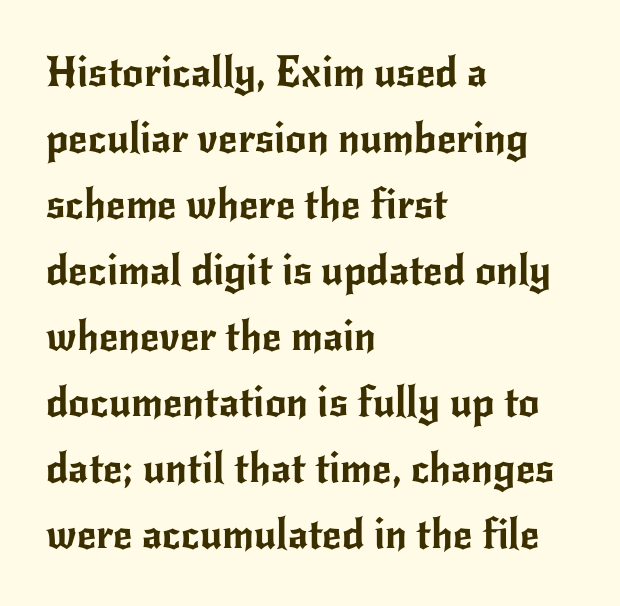
Q: Is the text italic (slanted)? A: No, it is upright.
Q: Is the typeface a serif or a sans-serif typeface? A: Sans-serif.
Q: Is the text underlined? A: No.
Q: How is the paragraph aligned? A: Left-aligned.
Q: Is the spacing between letters normal or unusually wide? A: Normal.
Q: Is the spacing between lines tight, normal or loose? A: Normal.
Q: Width (condensed, normal, or wide)? A: Normal.
Q: Stroke contrast? A: Low.
Q: x-height? A: Small.
Q: Monospaced? A: No.
